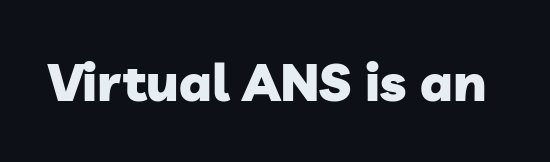
Proportional: the letters do not fall into vertical columns. These words are printed bold, with thick strokes throughout. The letters carry no serifs — their stems end cleanly without finishing strokes. Spacing between characters is what you'd get straight out of the box. Check under the words: just untouched page.
